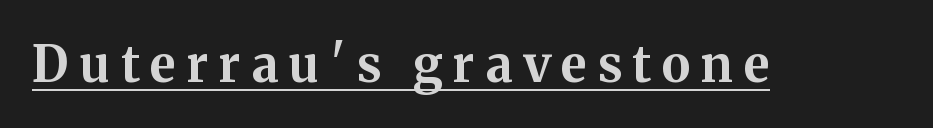
Q: Is the text bold? A: Yes.
Q: Is the text italic (slanted)? A: No, it is upright.
Q: Is the typeface a serif or a sans-serif typeface? A: Serif.
Q: Is the text underlined? A: Yes.
Q: Is the spacing between letters normal or unusually wide? A: Unusually wide.
Q: Width (condensed, normal, or wide)? A: Normal.
Q: Stroke contrast? A: Medium.
Q: x-height? A: Medium.
Q: Monospaced? A: No.
